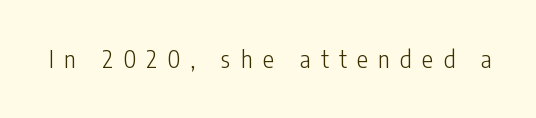
{"italic": "no", "bold": "no", "underline": "no", "letter_spacing": "wide", "letter_spacing_em": 0.45, "glyph_px": 23}
